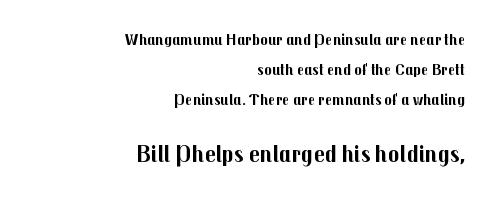
{"italic": "no", "bold": "yes", "underline": "no", "align": "right", "line_spacing_ratio": 1.87, "letter_spacing": "normal", "letter_spacing_em": 0.0, "larger_block": "second", "size_ratio": 1.5, "glyph_px": 24}
